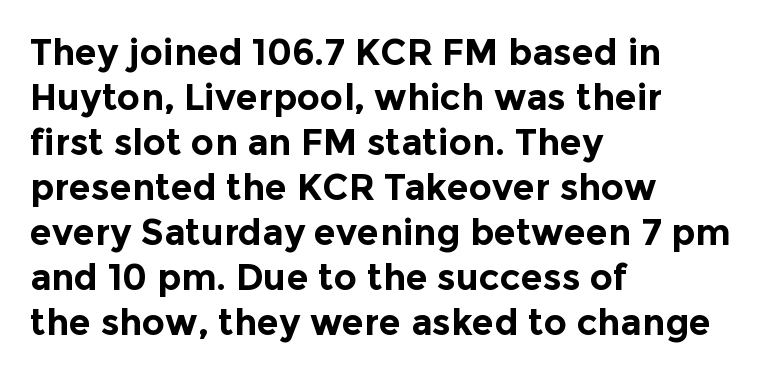
{"serif": "no", "italic": "no", "bold": "yes", "weight": "bold", "width": "normal", "x_height": "medium", "monospaced": "no", "underline": "no", "align": "left", "line_spacing": "normal", "line_spacing_ratio": 1.25, "letter_spacing": "normal", "letter_spacing_em": 0.0, "glyph_px": 36}
